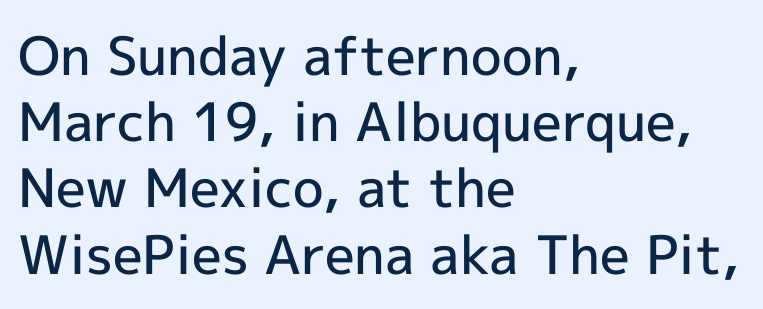
{"serif": "no", "italic": "no", "bold": "semi", "weight": "semibold", "width": "normal", "x_height": "medium", "monospaced": "no", "underline": "no", "align": "left", "line_spacing": "normal", "line_spacing_ratio": 1.25, "letter_spacing": "normal", "letter_spacing_em": 0.0, "glyph_px": 53}
